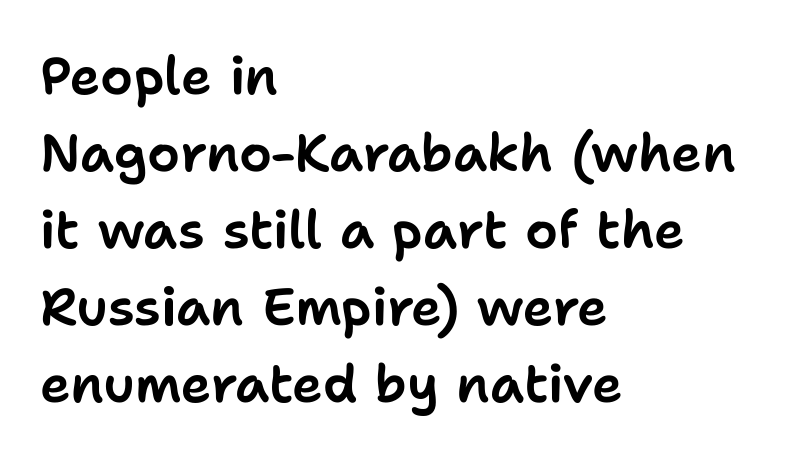
The image shows 52 px sans-serif type, upright; set left-aligned, normal line spacing (1.48x), normal letter spacing, not underlined; low stroke contrast and a medium x-height.
